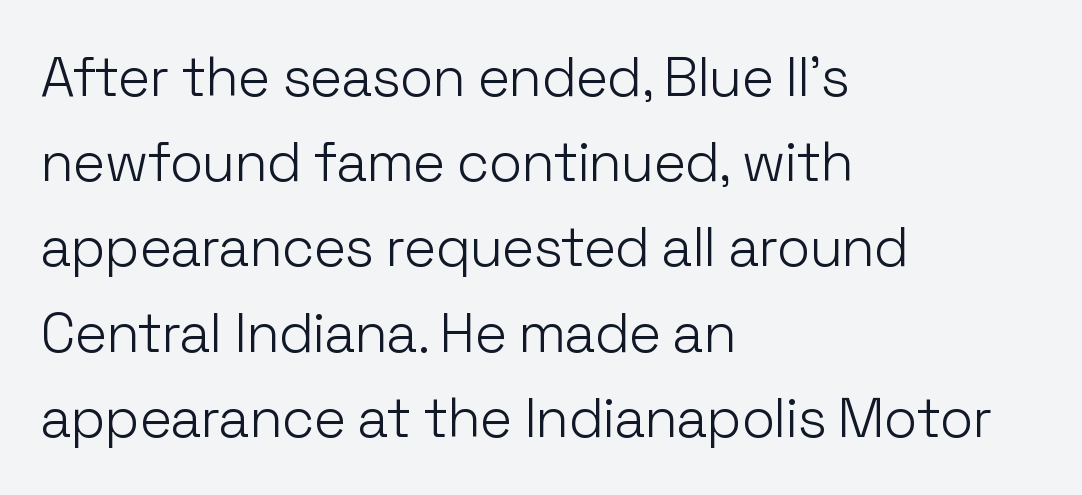
Q: Is the text bold? A: No.
Q: Is the text italic (slanted)? A: No, it is upright.
Q: Is the typeface a serif or a sans-serif typeface? A: Sans-serif.
Q: Is the text underlined? A: No.
Q: How is the paragraph aligned? A: Left-aligned.
Q: Is the spacing between letters normal or unusually wide? A: Normal.
Q: Is the spacing between lines tight, normal or loose? A: Normal.
Q: Width (condensed, normal, or wide)? A: Normal.
Q: Stroke contrast? A: Low.
Q: x-height? A: Medium.
Q: Monospaced? A: No.
